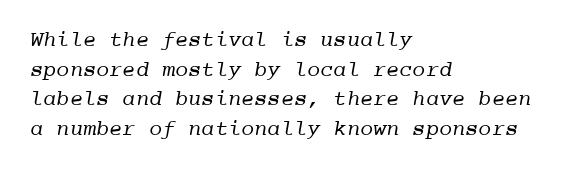
Decoration check: the copy has no underline. No letter is thick-stroked: the sample isn't bold. What's the leading like? Ordinary, nothing unusual. The ragged edge is on the right, which tells us the setting is flush left. Compared with typical body copy, the letter spacing here is the same.
